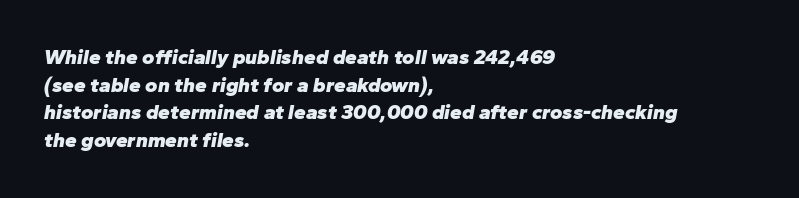
It's the slanting kind of type. Look at the stroke-to-counter ratio: heavy, a bold. Is the block centered? No — it sits flush against the left margin. Glyph-to-glyph distance matches everyday printed text. Quick note: interline space is typical. Descenders are the only things crossing below the line.
